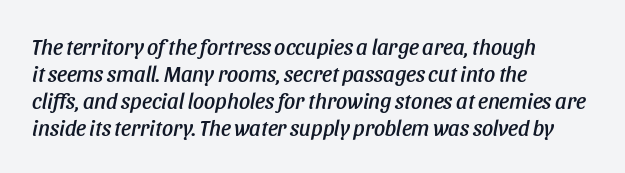
The image shows 22 px text type, italic (leaning right); set left-aligned, line spacing 1.23x, normal letter spacing, not underlined.
